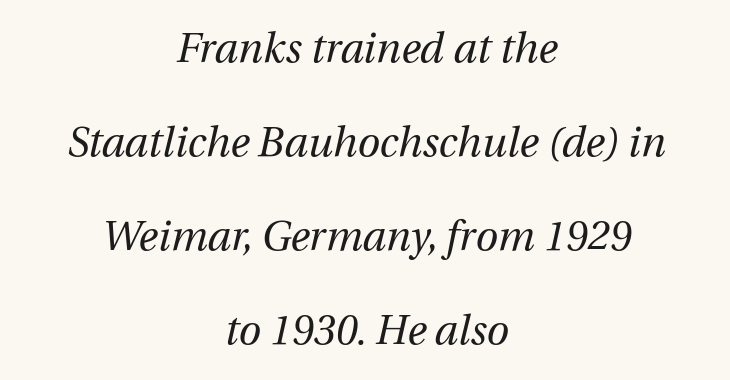
Q: Is the text bold? A: No.
Q: Is the text italic (slanted)? A: Yes, it leans right by about 12 degrees.
Q: Is the text underlined? A: No.
Q: How is the paragraph aligned? A: Centered.
Q: Is the spacing between letters normal or unusually wide? A: Normal.
Q: Is the spacing between lines tight, normal or loose? A: Loose.
Q: Width (condensed, normal, or wide)? A: Normal.
Q: Stroke contrast? A: Medium.
Q: x-height? A: Medium.
Q: Monospaced? A: No.
